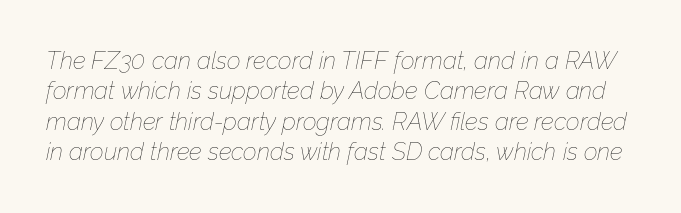
{"italic": "yes", "lean": "right", "slant_degrees": 12, "bold": "no", "underline": "no", "line_spacing": "normal", "line_spacing_ratio": 1.27, "letter_spacing": "normal", "letter_spacing_em": 0.0, "glyph_px": 24}
